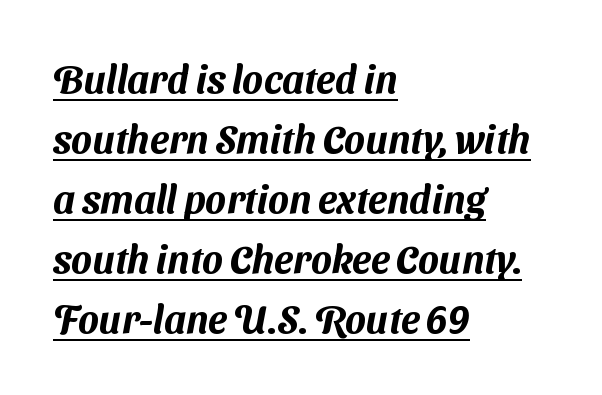
Looks like regular typesetting: each glyph gets only the width it needs. These lines are composed in type without serifs. The setting favours the left margin, as ordinary paragraphs usually do. Students, observe: this is what conventionally led text looks like. Has an underline been added? It has. This rendering leaves character spacing at its baseline value.
